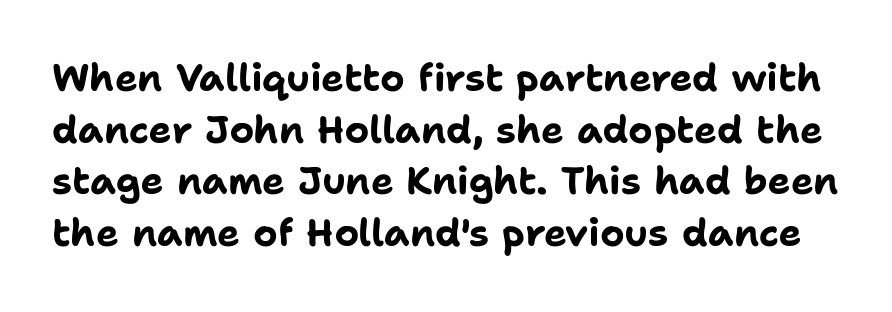
The image shows 38 px bold sans-serif type, upright; set normal line spacing (1.36x), normal letter spacing, not underlined; low stroke contrast and a medium x-height.
